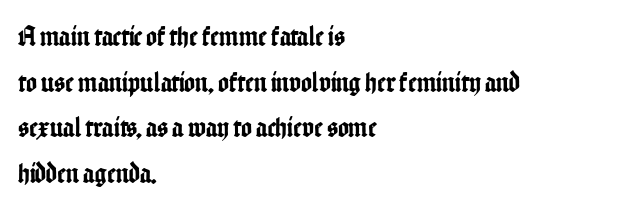
The image shows 29 px condensed sans-serif type, upright; set left-aligned, normal line spacing (1.57x), normal letter spacing, not underlined; low stroke contrast and a medium x-height.
